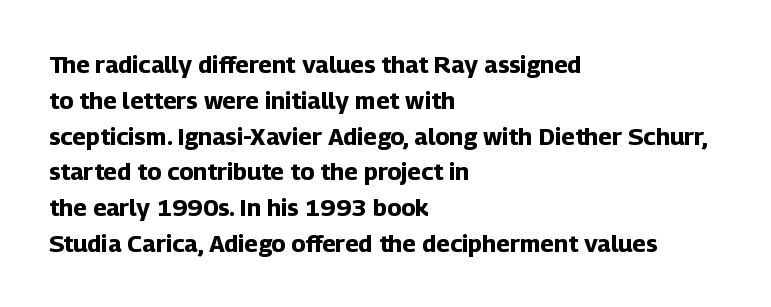
Italic: no, the glyphs are upright roman. Reading down the column, the eye jumps a familiar distance to each next line. Each row of text sits above clean, open space. Chunky letters — that's bold for sure.
